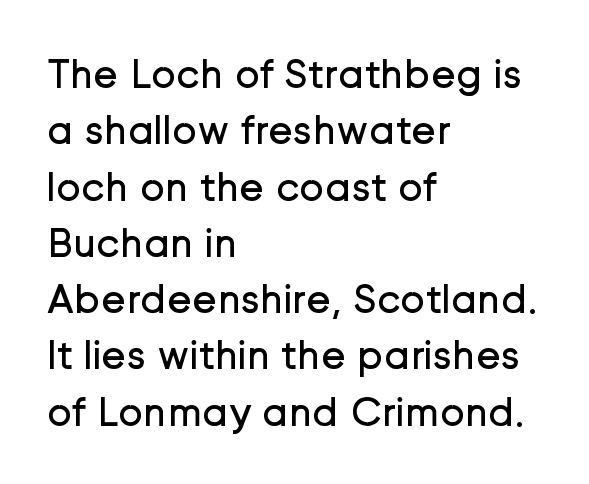
{"serif": "no", "italic": "no", "bold": "no", "weight": "regular", "width": "normal", "stroke_contrast": "low", "x_height": "medium", "monospaced": "no", "underline": "no", "align": "left", "line_spacing": "normal", "line_spacing_ratio": 1.34, "letter_spacing": "normal", "letter_spacing_em": 0.0, "glyph_px": 42}
